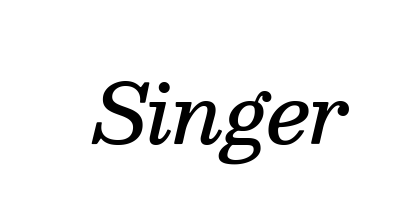
Caption: semibold face, moderately heavy strokes. Inter-character spacing is left at the font's built-in metrics. The foot of each line stays bare and open. In terms of posture, this sample is oblique. Is this a fixed-width face? No — the glyphs have proportional, varying widths. Does the type have serifs? Yes, each stem ends in a small foot.
